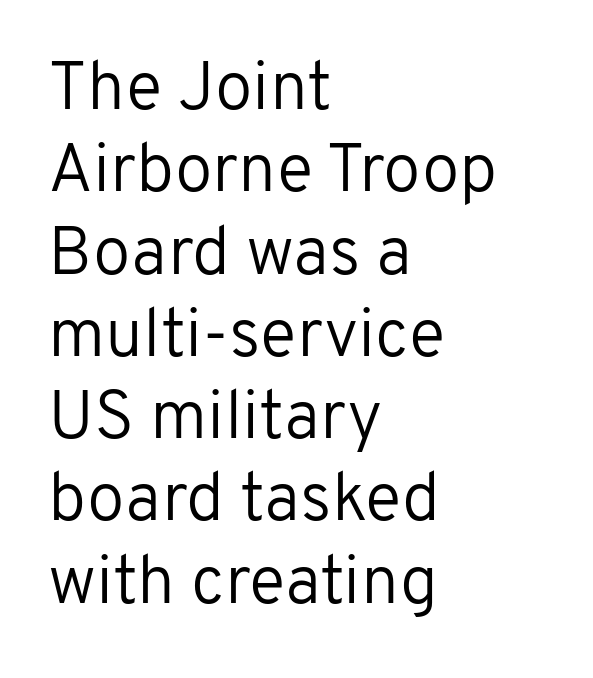
Do the letters lean? They stand straight. The rendering uses natural spacing where letterforms have individual widths. The space beneath each line is pristine and unruled. Short and long lines alike share a common starting point at left. Standard letterfit; no display-style spreading of the glyphs. The letterforms sit at book weight or below.
